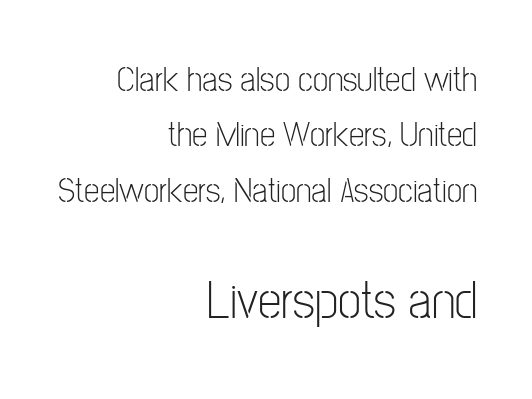
The letters in the lower block stand taller than those in the block above. The specimen omits any rule beneath the text block's lines. The passage shown has conventional tracking throughout. The lines sit at an ordinary, default distance from one another.
